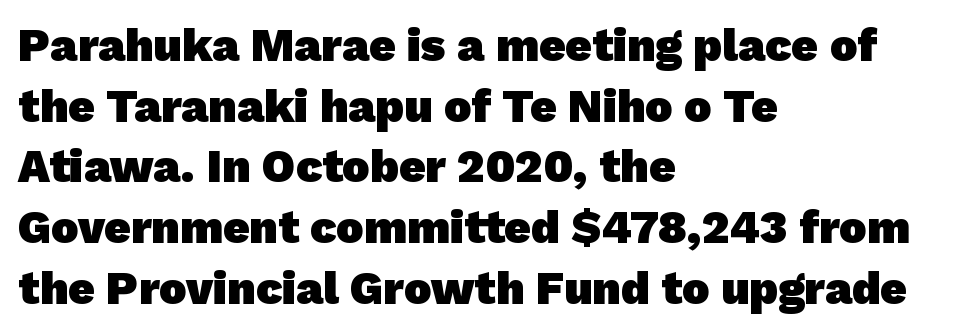
Q: Is the text bold? A: Yes.
Q: Is the typeface a serif or a sans-serif typeface? A: Sans-serif.
Q: Is the text underlined? A: No.
Q: How is the paragraph aligned? A: Left-aligned.
Q: Is the spacing between letters normal or unusually wide? A: Normal.
Q: Is the spacing between lines tight, normal or loose? A: Normal.
Q: Width (condensed, normal, or wide)? A: Normal.
Q: Stroke contrast? A: Low.
Q: x-height? A: Medium.
Q: Monospaced? A: No.
